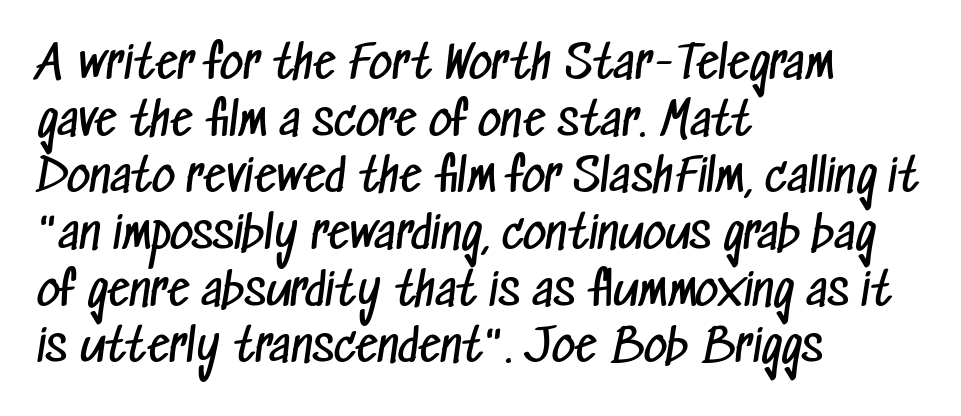
You can tell from the bare stems that sans-serif type was used. Bold? No — there's no thickening of the strokes. In terms of letterspacing, this is plain default setting. The passage shown is typed in a proportional face where columns would drift. Students, observe: this is what conventionally led text looks like.
